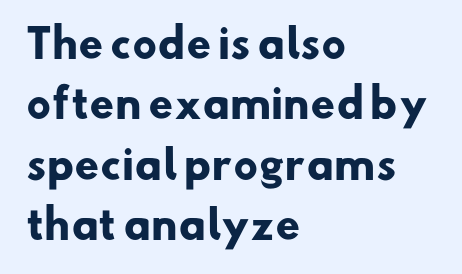
{"serif": "no", "bold": "yes", "weight": "heavy", "width": "normal", "stroke_contrast": "low", "x_height": "small", "monospaced": "no", "underline": "no", "align": "left", "line_spacing": "normal", "line_spacing_ratio": 1.55, "letter_spacing": "normal", "letter_spacing_em": 0.0, "glyph_px": 39}
